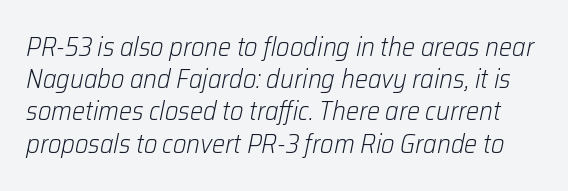
Q: Is the text bold? A: No.
Q: Is the text italic (slanted)? A: Yes, it leans right by about 12 degrees.
Q: Is the text underlined? A: No.
Q: Is the spacing between letters normal or unusually wide? A: Normal.
